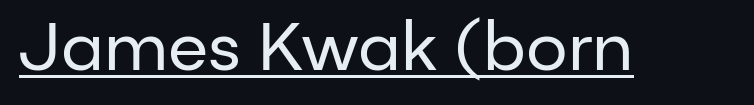
The image shows 66 px regular-weight sans-serif type, upright; set normal letter spacing, underlined; low stroke contrast and a medium x-height.
